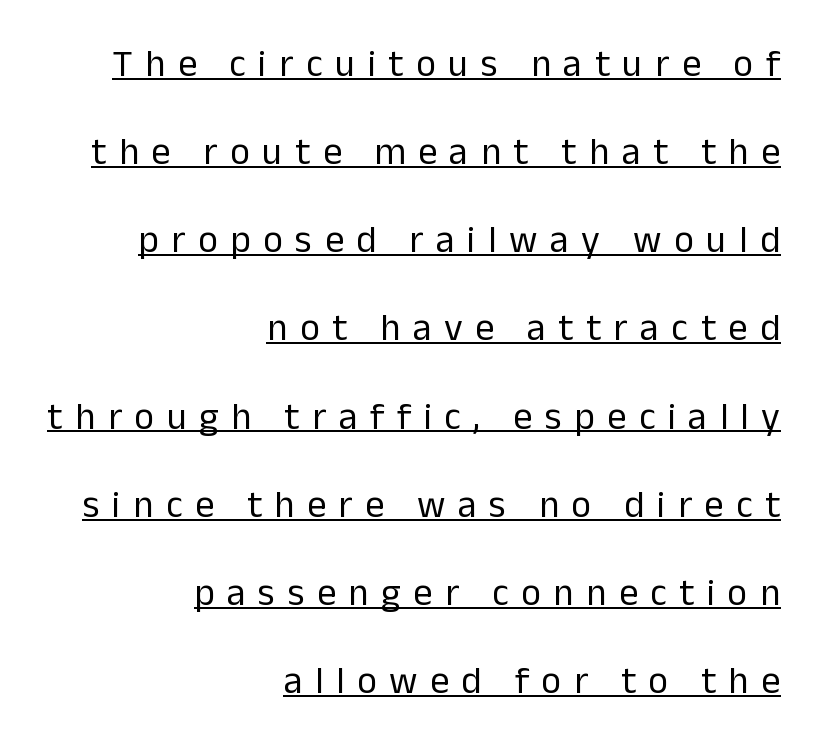
These lines have a slow, spaced-out rhythm from letter to letter. Looks like someone drew a line under every word here. The typeface has the unassuming heft of standard copy or less. Proportional: the letters do not fall into vertical columns. Check where the strokes stop: nothing finishes them off — pure sans.
